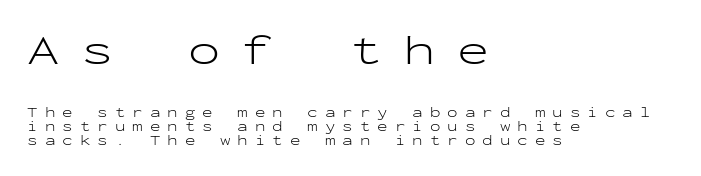
Q: Is the text bold? A: No.
Q: Is the text italic (slanted)? A: No, it is upright.
Q: Is the typeface a serif or a sans-serif typeface? A: Sans-serif.
Q: Is the text underlined? A: No.
Q: How is the paragraph aligned? A: Left-aligned.
Q: Is the spacing between letters normal or unusually wide? A: Unusually wide.
Q: Is the spacing between lines tight, normal or loose? A: Tight.
Q: Which block of text is set in a larger size, the first (top) or the second (bottom)? A: The first (top) one.
Q: Width (condensed, normal, or wide)? A: Wide.
Q: Stroke contrast? A: Low.
Q: x-height? A: Medium.
Q: Monospaced? A: Yes.
